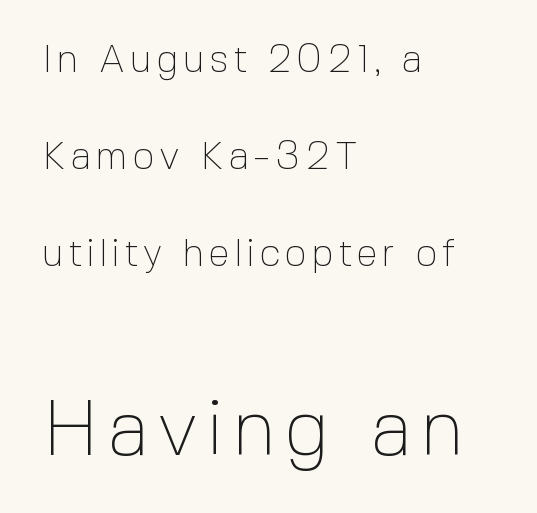
{"serif": "no", "italic": "no", "bold": "no", "weight": "thin", "width": "normal", "x_height": "medium", "monospaced": "no", "underline": "no", "align": "left", "line_spacing": "loose", "line_spacing_ratio": 2.49, "larger_block": "second", "size_ratio": 2.0, "glyph_px": 78}
